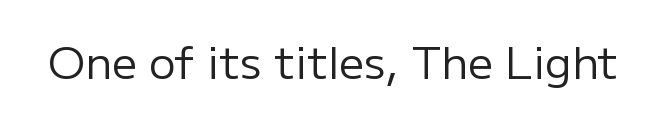
Q: Is the text bold? A: No.
Q: Is the text italic (slanted)? A: No, it is upright.
Q: Is the typeface a serif or a sans-serif typeface? A: Sans-serif.
Q: Is the text underlined? A: No.
Q: Is the spacing between letters normal or unusually wide? A: Normal.
Q: Width (condensed, normal, or wide)? A: Normal.
Q: Stroke contrast? A: Low.
Q: x-height? A: Medium.
Q: Monospaced? A: No.
